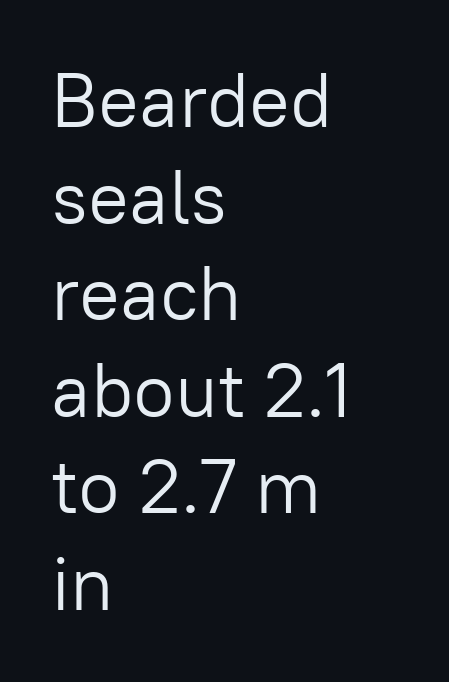
{"serif": "no", "italic": "no", "bold": "no", "weight": "light", "width": "normal", "stroke_contrast": "low", "x_height": "medium", "monospaced": "no", "underline": "no", "align": "left", "line_spacing": "normal", "line_spacing_ratio": 1.27, "letter_spacing": "normal", "letter_spacing_em": 0.0, "glyph_px": 76}
